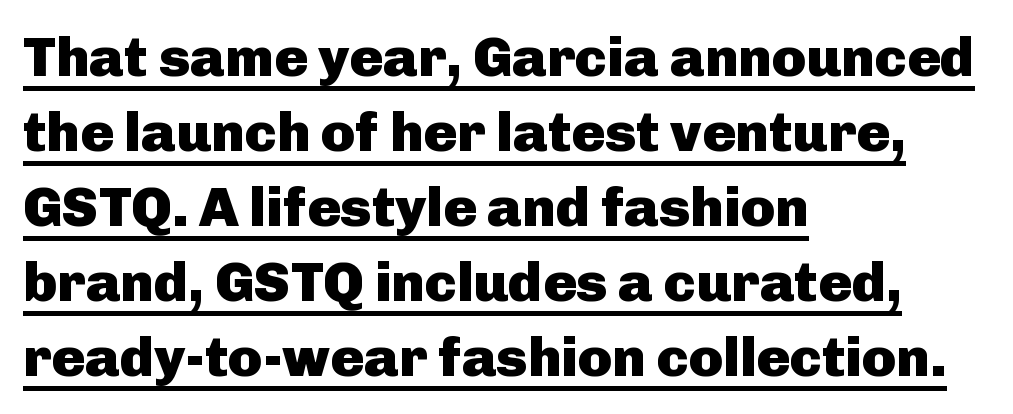
The image shows 56 px heavy sans-serif type, upright; set left-aligned, normal line spacing (1.34x), normal letter spacing, underlined; low stroke contrast and a medium x-height.
